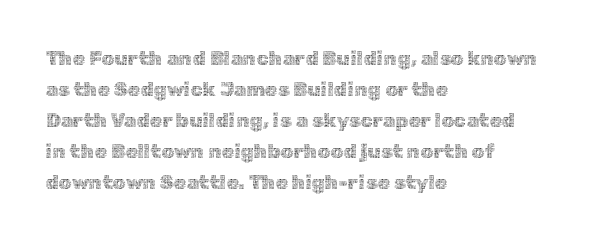
The face looks like a standard text weight, possibly lighter. The type is set solid horizontally, with unmodified tracking. The lettering stays uniformly vertical, giving the passage a roman look. Leading: standard. Casual observation: everything's shoved over to the left.
